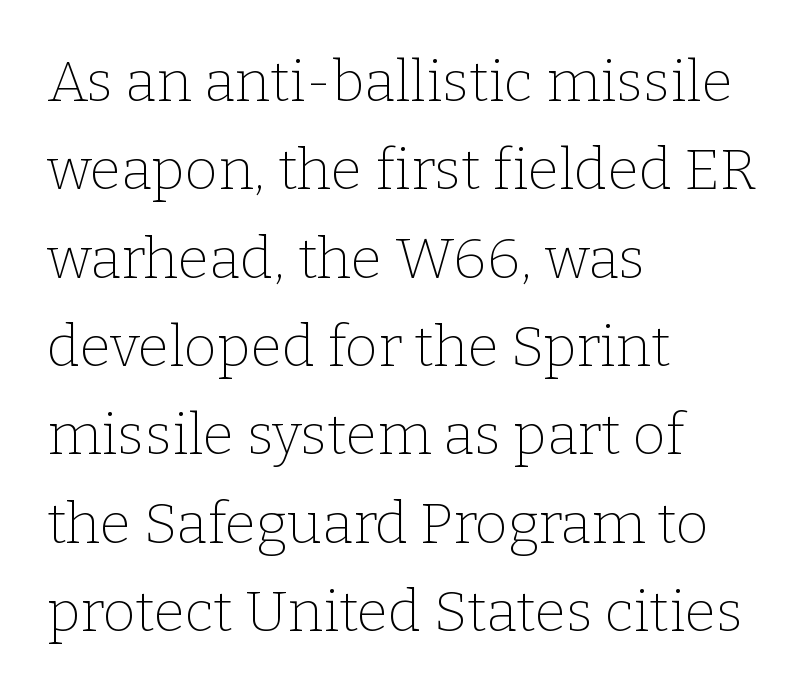
One glance says typical: line gaps are just what's usual. You could not count columns in this text — the font is proportionally spaced. Line starts are locked; line ends wander. Decoration check: the copy has no underline.
